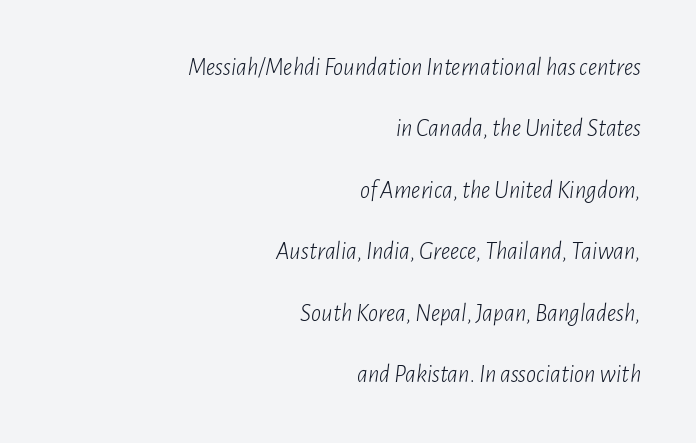
Q: Is the text bold? A: No.
Q: Is the text italic (slanted)? A: Yes, it leans right by about 7 degrees.
Q: Is the text underlined? A: No.
Q: How is the paragraph aligned? A: Right-aligned.
Q: Is the spacing between letters normal or unusually wide? A: Normal.
Q: Is the spacing between lines tight, normal or loose? A: Loose.
